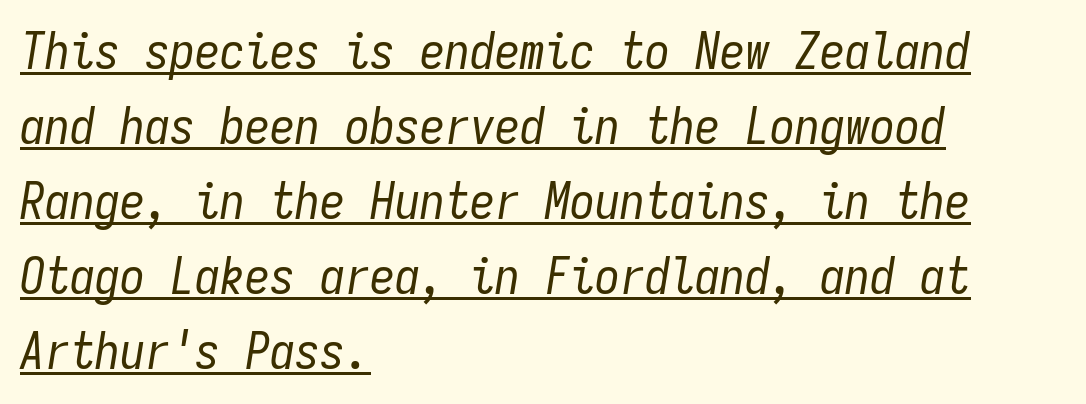
The image shows 50 px regular-weight, condensed type, italic (leaning right), monospaced; set left-aligned, normal line spacing (1.5x), normal letter spacing, underlined; low stroke contrast and a medium x-height.
